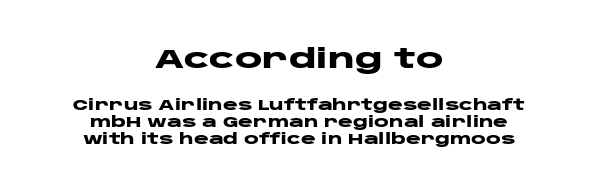
The image shows 26 px bold type, upright; set centered, line spacing 1.18x, normal letter spacing, not underlined; the first (top) block is 1.86x larger.
